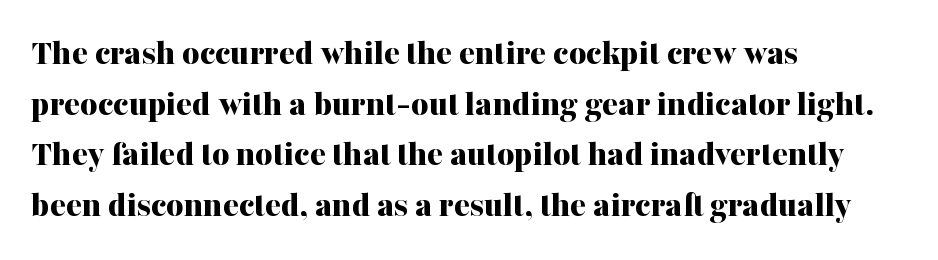
{"serif": "yes", "italic": "no", "bold": "yes", "weight": "bold", "width": "normal", "stroke_contrast": "medium", "x_height": "medium", "monospaced": "no", "underline": "no", "align": "left", "line_spacing": "normal", "line_spacing_ratio": 1.37, "letter_spacing": "normal", "letter_spacing_em": 0.0, "glyph_px": 37}
